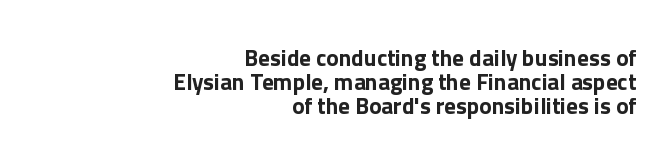
No extra tracking has been applied to these lines. Nope, not italic — everything's standing straight. A typesetter would call this leading minimal, almost set solid. Compared with a flush-left layout, this one pins lines to the opposite, right side. The area under the type is left untouched.
